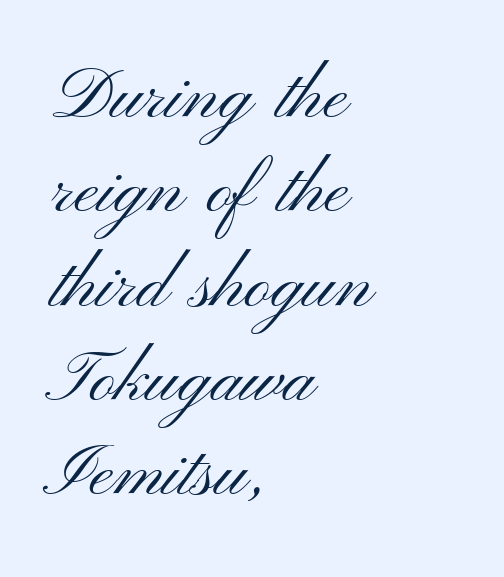
Q: Is the text bold? A: No.
Q: Is the text italic (slanted)? A: Yes.
Q: Is the typeface a serif or a sans-serif typeface? A: Sans-serif.
Q: Is the text underlined? A: No.
Q: How is the paragraph aligned? A: Left-aligned.
Q: Is the spacing between letters normal or unusually wide? A: Normal.
Q: Is the spacing between lines tight, normal or loose? A: Normal.
Q: Width (condensed, normal, or wide)? A: Wide.
Q: Stroke contrast? A: Medium.
Q: x-height? A: Small.
Q: Monospaced? A: No.
